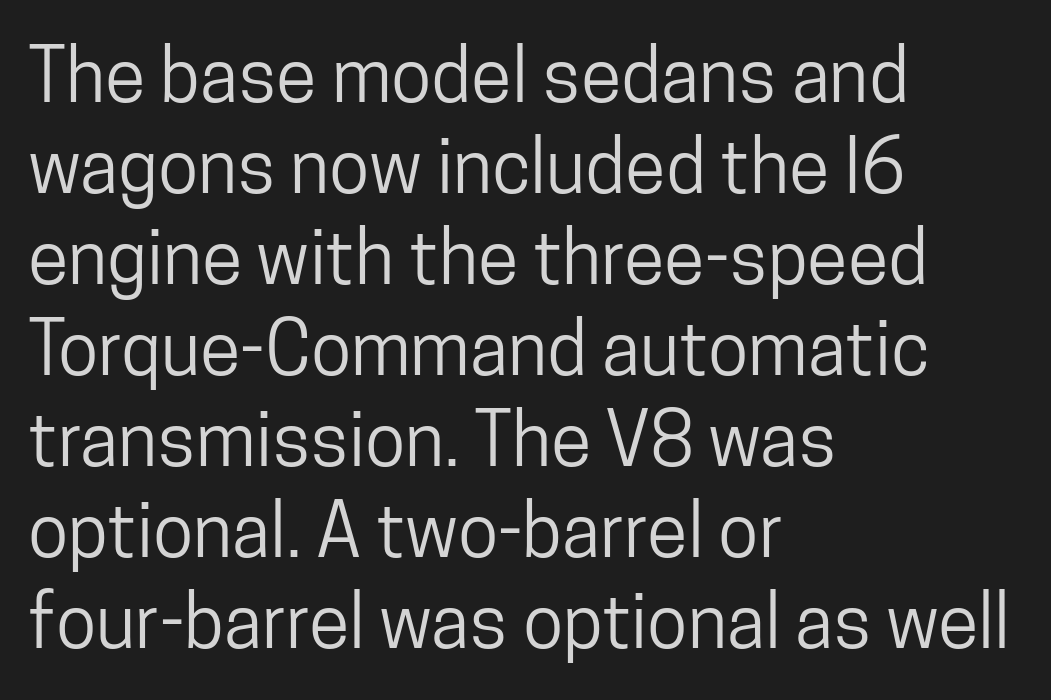
Only glyphs here, with clear space below each row. This sample uses a sans-serif face. Nobody touched the tracking dial on this one. This sample has the flowing, uneven cadence of proportional lettering.
